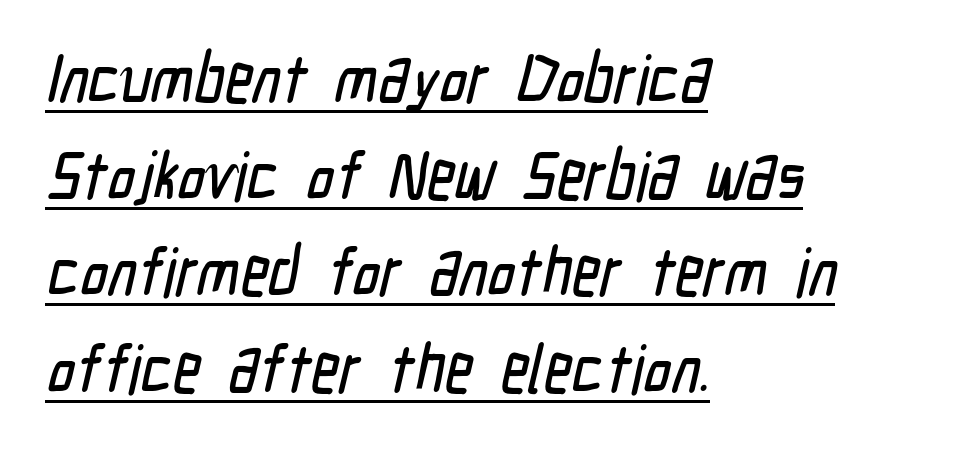
The image shows 68 px condensed sans-serif type; set left-aligned, normal line spacing (1.42x), normal letter spacing, underlined; low stroke contrast and a medium x-height.
